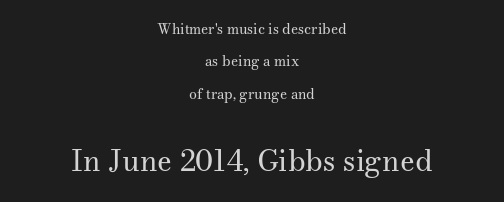
Honestly, the letter spacing is just normal — you wouldn't notice it. The type sits square on the baseline with zero lean. The face looks like a standard text weight, possibly lighter. Honestly, the rows look like they've been pulled way apart.
